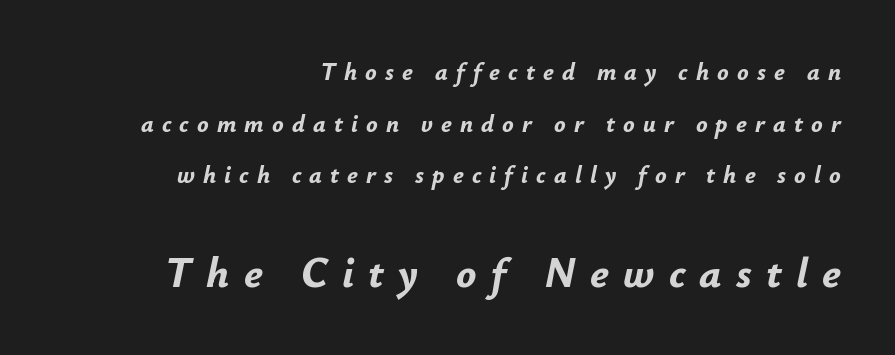
The letters are spread apart with noticeably loose tracking. Letters rest on an invisible, unmarked baseline. Heavy, bold letterforms. The space between consecutive lines is lavish. Proportional: the letters do not fall into vertical columns.
